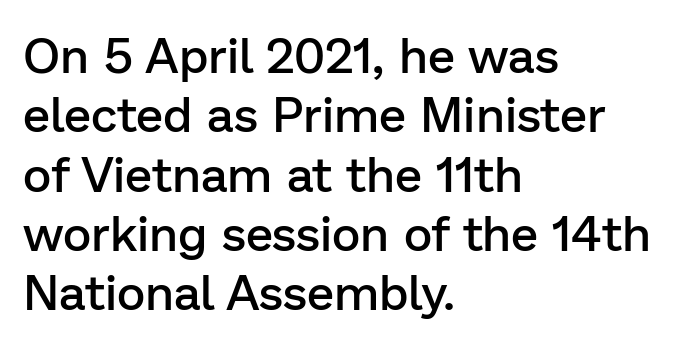
The image shows 49 px semibold sans-serif type, upright; set left-aligned, line spacing 1.21x, normal letter spacing, not underlined; low stroke contrast and a medium x-height.
